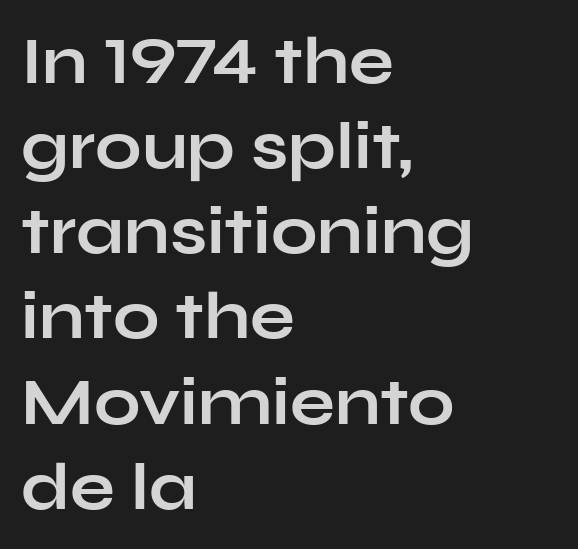
{"serif": "no", "italic": "no", "bold": "yes", "weight": "bold", "width": "wide", "stroke_contrast": "low", "x_height": "medium", "monospaced": "no", "underline": "no", "align": "left", "line_spacing": "normal", "line_spacing_ratio": 1.29, "letter_spacing": "normal", "letter_spacing_em": 0.0, "glyph_px": 66}
